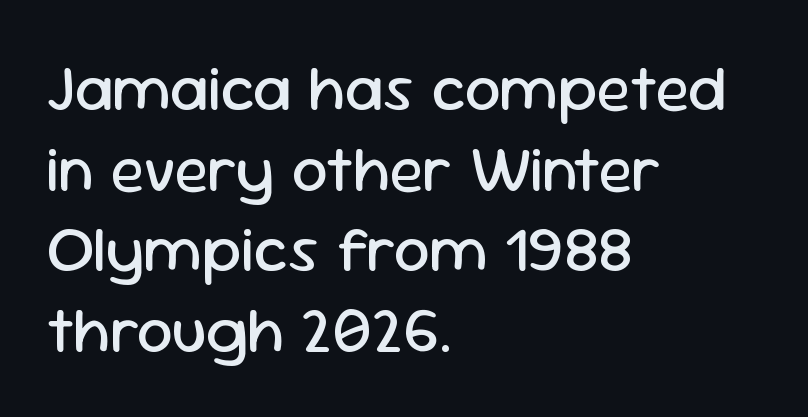
Q: Is the text bold? A: No.
Q: Is the text italic (slanted)? A: No, it is upright.
Q: Is the typeface a serif or a sans-serif typeface? A: Sans-serif.
Q: Is the text underlined? A: No.
Q: How is the paragraph aligned? A: Left-aligned.
Q: Is the spacing between letters normal or unusually wide? A: Normal.
Q: Is the spacing between lines tight, normal or loose? A: Normal.
Q: Width (condensed, normal, or wide)? A: Normal.
Q: Stroke contrast? A: Low.
Q: x-height? A: Medium.
Q: Monospaced? A: No.
